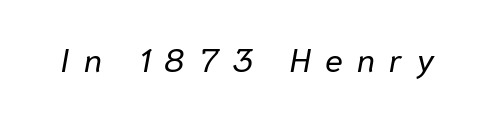
Q: Is the text bold? A: No.
Q: Is the text italic (slanted)? A: Yes, it leans right by about 10 degrees.
Q: Is the text underlined? A: No.
Q: Is the spacing between letters normal or unusually wide? A: Unusually wide.
Q: Width (condensed, normal, or wide)? A: Normal.
Q: Stroke contrast? A: Low.
Q: x-height? A: Medium.
Q: Monospaced? A: No.
